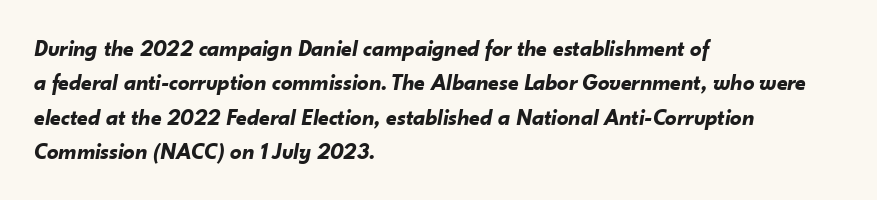
{"italic": "yes", "lean": "right", "slant_degrees": 10, "bold": "yes", "underline": "no", "align": "left", "line_spacing": "normal", "line_spacing_ratio": 1.5, "letter_spacing": "normal", "letter_spacing_em": 0.0, "glyph_px": 23}
